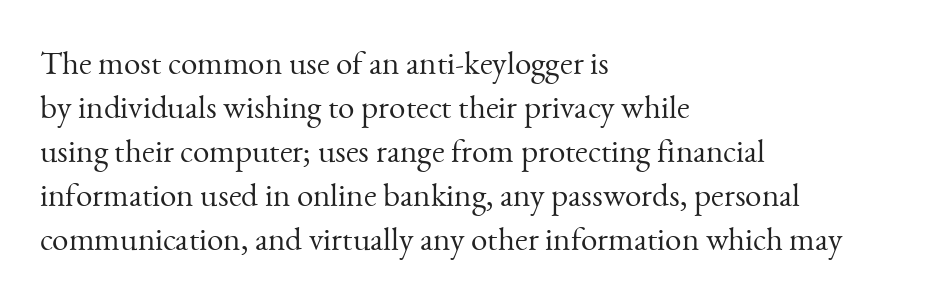
Think of a printed novel: that variable character pitch is what you see here. Honestly, the row spacing looks completely unremarkable. In terms of letterform style, serifs are clearly present. Nobody touched the tracking dial on this one. The area under the type is left untouched. Vertical stems look standard width or narrower in stroke.
